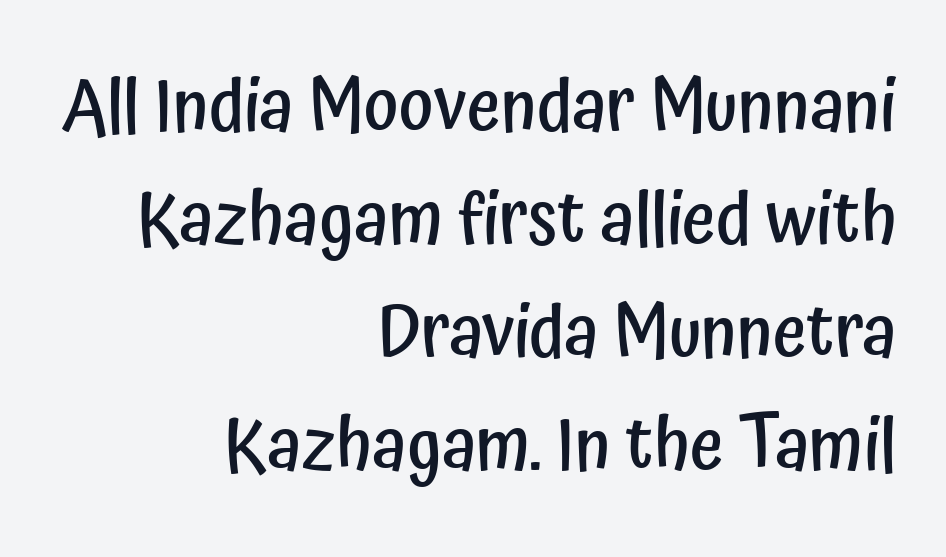
The image shows 73 px semibold, condensed sans-serif type, upright; set right-aligned, normal line spacing (1.55x), normal letter spacing, not underlined; low stroke contrast and a medium x-height.
